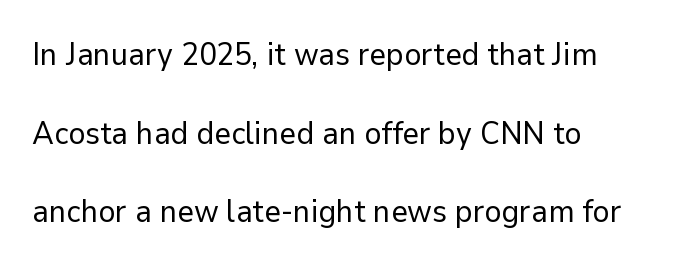
Q: Is the text bold? A: No.
Q: Is the text italic (slanted)? A: No, it is upright.
Q: Is the typeface a serif or a sans-serif typeface? A: Sans-serif.
Q: Is the text underlined? A: No.
Q: How is the paragraph aligned? A: Left-aligned.
Q: Is the spacing between letters normal or unusually wide? A: Normal.
Q: Is the spacing between lines tight, normal or loose? A: Loose.
Q: Width (condensed, normal, or wide)? A: Normal.
Q: Stroke contrast? A: Low.
Q: x-height? A: Medium.
Q: Monospaced? A: No.
